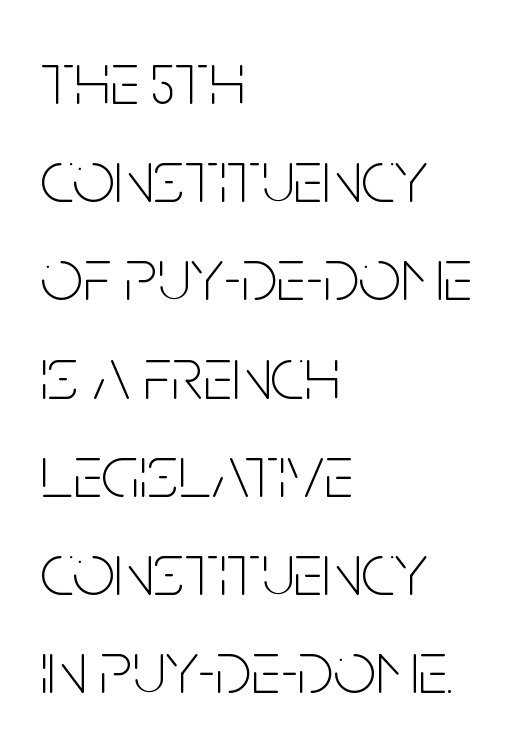
This is sans-serif lettering, the kind often seen on screens and signage. Where is the straight margin? On the left. The zone under the glyphs is completely vacant. The weight would be labelled regular, book, light, or lighter still. Successive baselines arrive at the customary interval.
